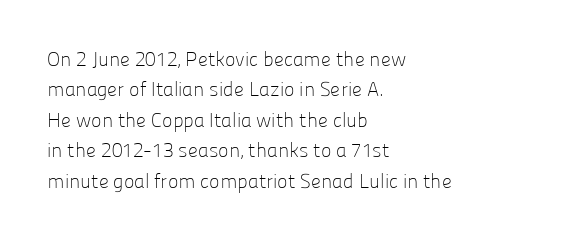
The typesetting does not lean heavy: it is not bold. Words appear dense and cohesive because spacing is normal. Every character sits straight up, as roman type does. What's the leading like? Ordinary, nothing unusual. Glance below the letters and you will spot only blank space.
